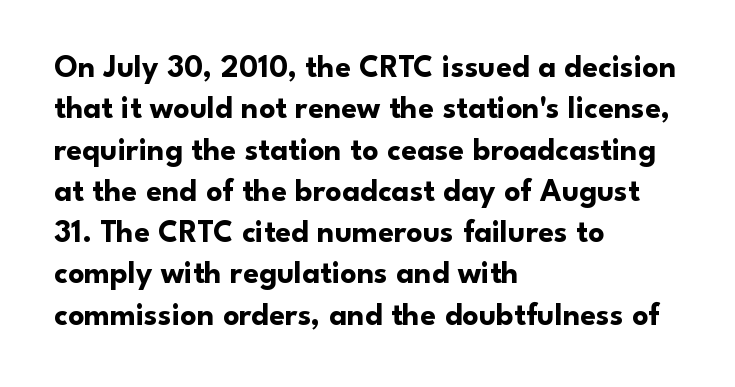
Pretty heavy lettering here — definitely bold. The ragged edge is on the right, which tells us the setting is flush left. Rule under the text: the space is simply empty. This is the regular roman posture of the typeface. Letter spacing: default.
